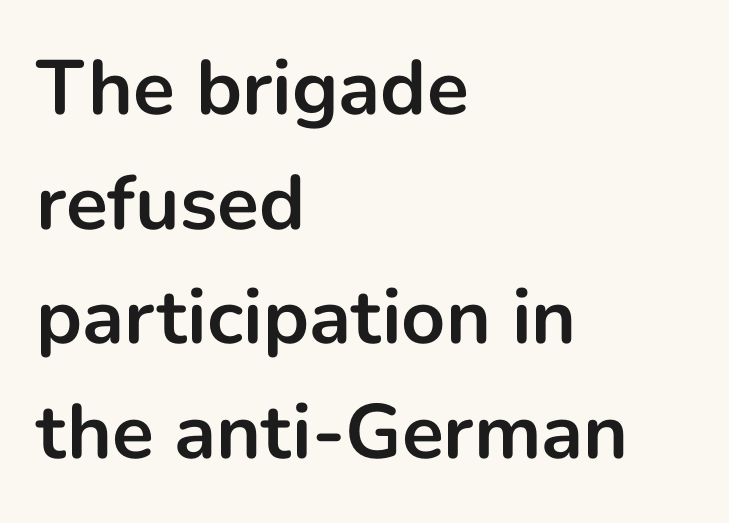
{"serif": "no", "italic": "no", "bold": "yes", "weight": "bold", "width": "normal", "stroke_contrast": "low", "x_height": "medium", "monospaced": "no", "underline": "no", "align": "left", "line_spacing": "normal", "line_spacing_ratio": 1.49, "letter_spacing": "normal", "letter_spacing_em": 0.0, "glyph_px": 77}
